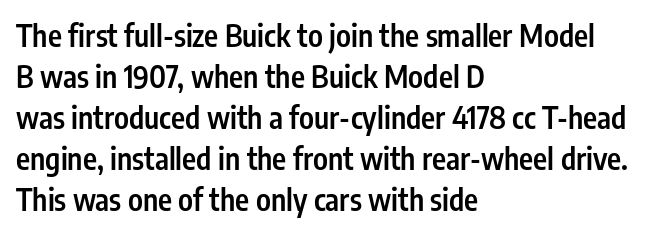
{"serif": "no", "italic": "no", "bold": "semi", "weight": "semibold", "width": "condensed", "stroke_contrast": "low", "x_height": "medium", "monospaced": "no", "underline": "no", "align": "left", "line_spacing": "normal", "line_spacing_ratio": 1.37, "letter_spacing": "normal", "letter_spacing_em": 0.0, "glyph_px": 30}
